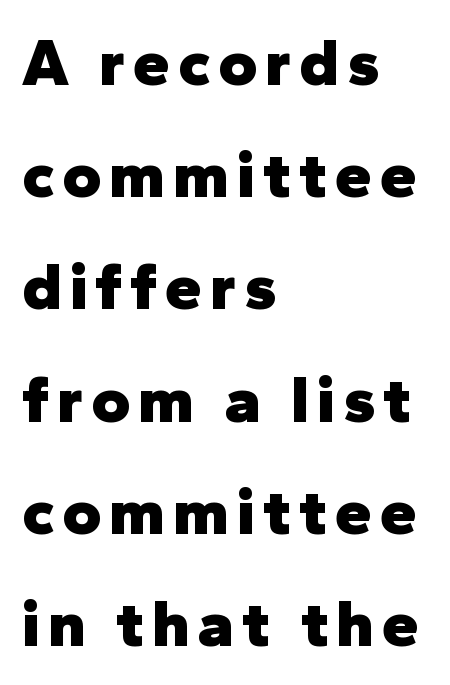
The image shows 66 px heavy sans-serif type, upright; set left-aligned, normal line spacing (1.7x), not underlined; low stroke contrast and a medium x-height.
